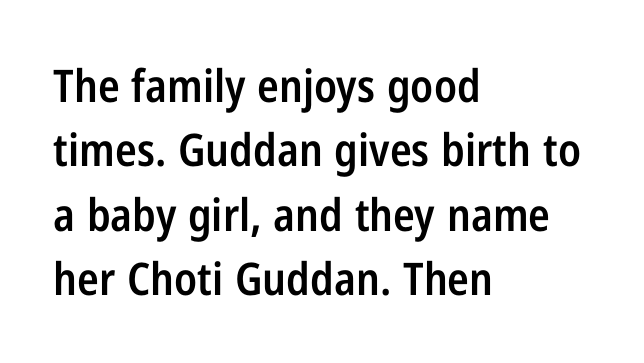
The typesetter chose a ragged-right arrangement here. Beneath every word, the page is bare. Words appear dense and cohesive because spacing is normal. The type family on display is of the sans-serif kind. Each glyph is drawn with semibold strokes, heavier than normal yet not fully bold.
